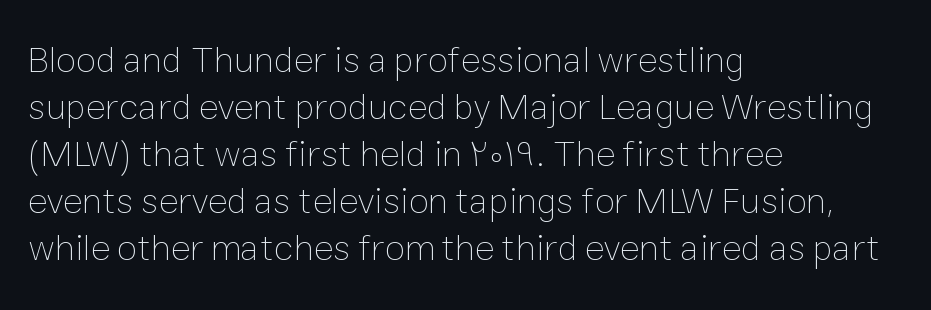
{"italic": "no", "bold": "no", "weight": "thin", "width": "normal", "stroke_contrast": "low", "x_height": "medium", "monospaced": "no", "underline": "no", "align": "left", "line_spacing": "normal", "line_spacing_ratio": 1.27, "letter_spacing": "normal", "letter_spacing_em": 0.0, "glyph_px": 37}
